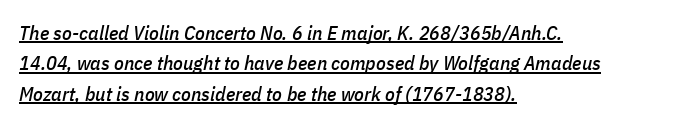
{"italic": "yes", "lean": "right", "slant_degrees": 11, "underline": "yes", "align": "left", "line_spacing": "normal", "line_spacing_ratio": 1.52, "letter_spacing": "normal", "letter_spacing_em": 0.0, "glyph_px": 20}
